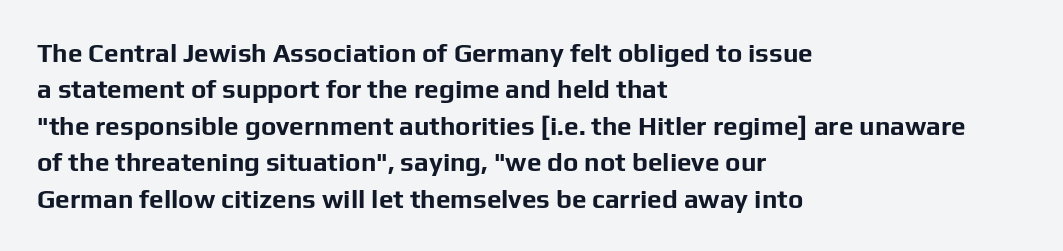
Q: Is the text bold? A: Yes.
Q: Is the text italic (slanted)? A: No, it is upright.
Q: Is the text underlined? A: No.
Q: How is the paragraph aligned? A: Left-aligned.
Q: Is the spacing between letters normal or unusually wide? A: Normal.
Q: Is the spacing between lines tight, normal or loose? A: Normal.
